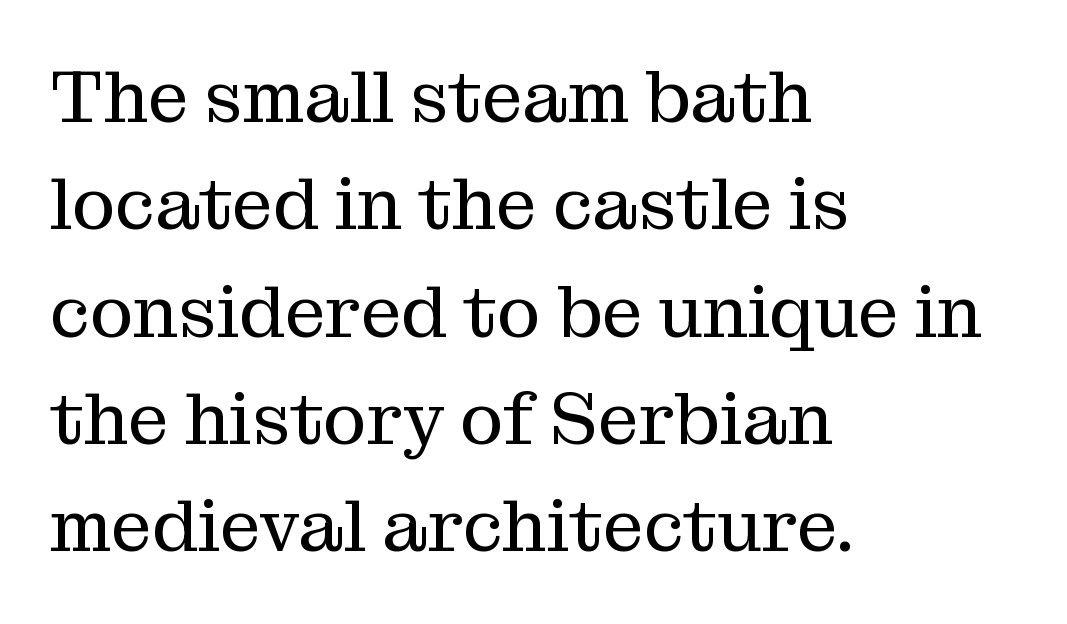
{"serif": "yes", "italic": "no", "bold": "no", "weight": "regular", "width": "normal", "stroke_contrast": "medium", "x_height": "medium", "monospaced": "no", "underline": "no", "align": "left", "line_spacing": "normal", "line_spacing_ratio": 1.47, "letter_spacing": "normal", "letter_spacing_em": 0.0, "glyph_px": 73}
